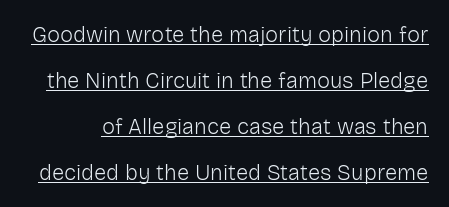
Q: Is the text bold? A: No.
Q: Is the text italic (slanted)? A: No, it is upright.
Q: Is the text underlined? A: Yes.
Q: Is the spacing between letters normal or unusually wide? A: Normal.
Q: Is the spacing between lines tight, normal or loose? A: Loose.
